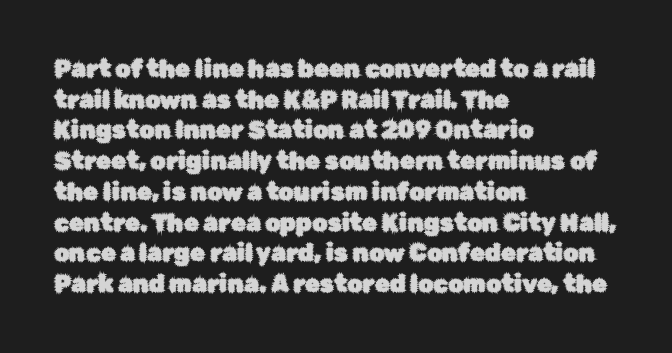
These lines stack with their left ends in a neat column. This sample uses plain, unmodified letter spacing. Rows of type keep a routine distance in the vertical direction. The glyphs are unaccompanied by any horizontal stroke below them. Vertical strokes here are truly vertical.
